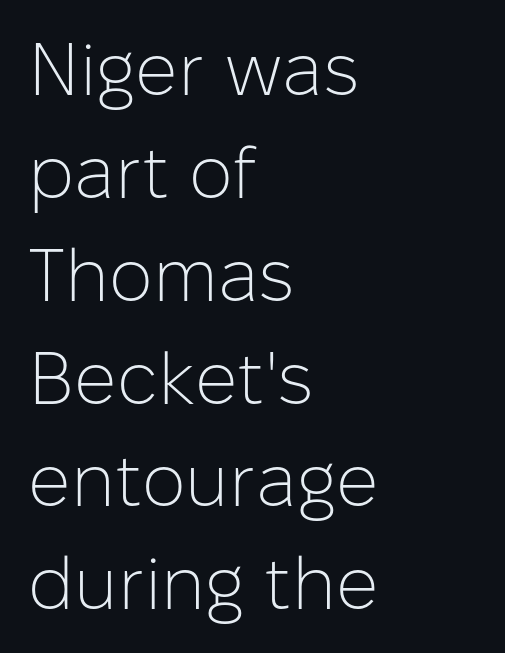
{"serif": "no", "italic": "no", "bold": "no", "weight": "light", "width": "normal", "stroke_contrast": "low", "x_height": "medium", "monospaced": "no", "underline": "no", "align": "left", "line_spacing": "normal", "line_spacing_ratio": 1.39, "letter_spacing": "normal", "letter_spacing_em": 0.0, "glyph_px": 74}
